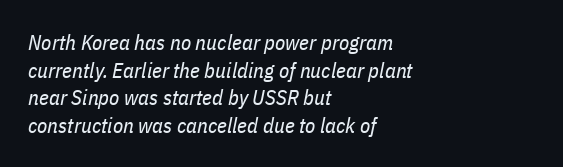
The image shows 21 px text type, italic (leaning right); set left-aligned, normal line spacing (1.31x), normal letter spacing, not underlined.
